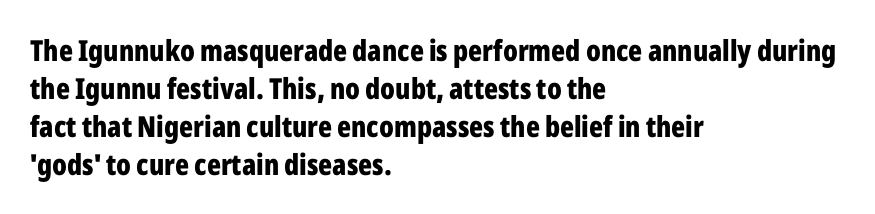
The image shows 29 px bold, condensed sans-serif type, upright; set left-aligned, normal line spacing (1.31x), normal letter spacing, not underlined; low stroke contrast and a medium x-height.
